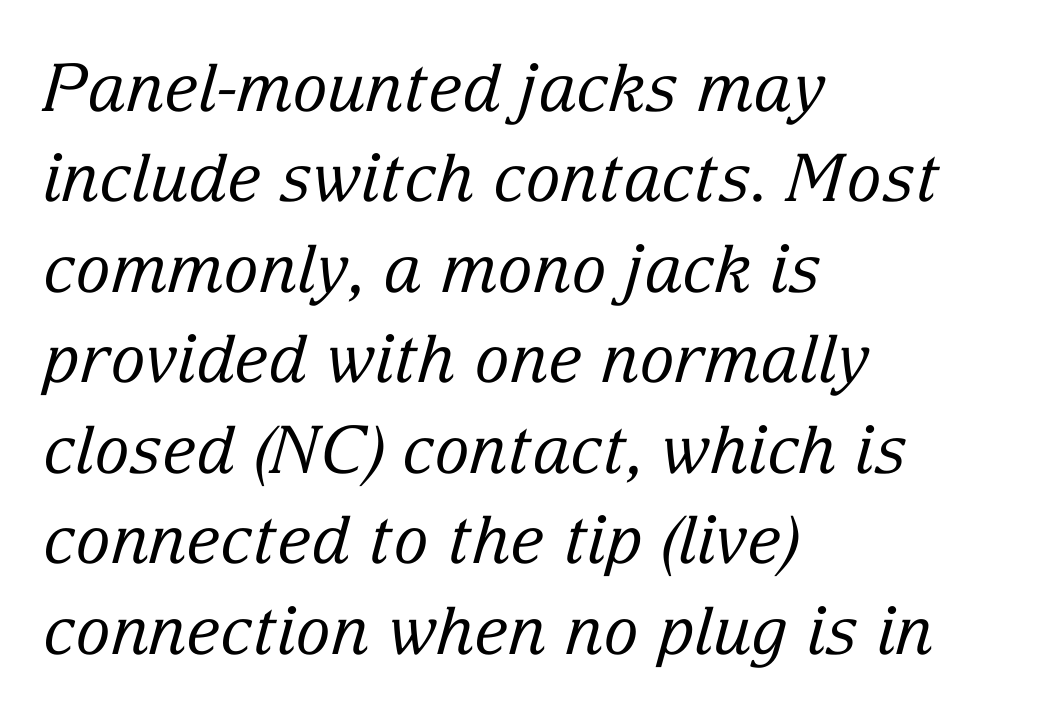
Q: Is the text bold? A: No.
Q: Is the text italic (slanted)? A: Yes, it leans right by about 15 degrees.
Q: Is the typeface a serif or a sans-serif typeface? A: Serif.
Q: Is the text underlined? A: No.
Q: How is the paragraph aligned? A: Left-aligned.
Q: Is the spacing between letters normal or unusually wide? A: Normal.
Q: Is the spacing between lines tight, normal or loose? A: Normal.
Q: Width (condensed, normal, or wide)? A: Normal.
Q: Stroke contrast? A: Low.
Q: x-height? A: Medium.
Q: Monospaced? A: No.
